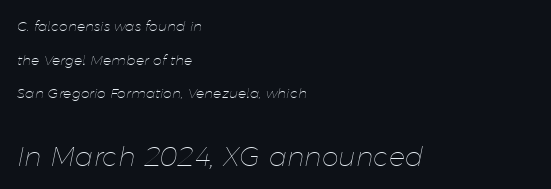
{"italic": "yes", "lean": "right", "slant_degrees": 11, "bold": "no", "underline": "no", "align": "left", "line_spacing": "loose", "line_spacing_ratio": 2.41, "letter_spacing": "normal", "letter_spacing_em": 0.0, "larger_block": "second", "size_ratio": 1.93, "glyph_px": 27}
